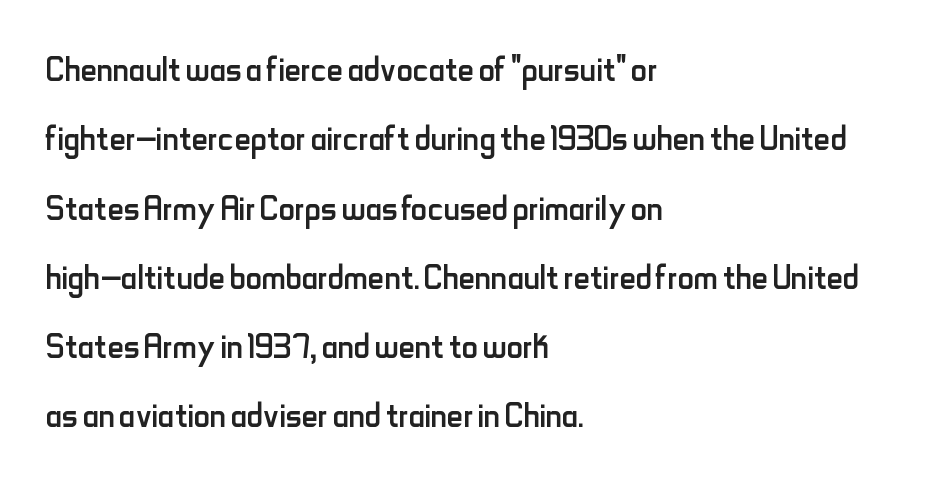
The image shows 45 px regular-weight, condensed sans-serif type, upright; set left-aligned, normal line spacing (1.54x), normal letter spacing, not underlined; low stroke contrast and a small x-height.
